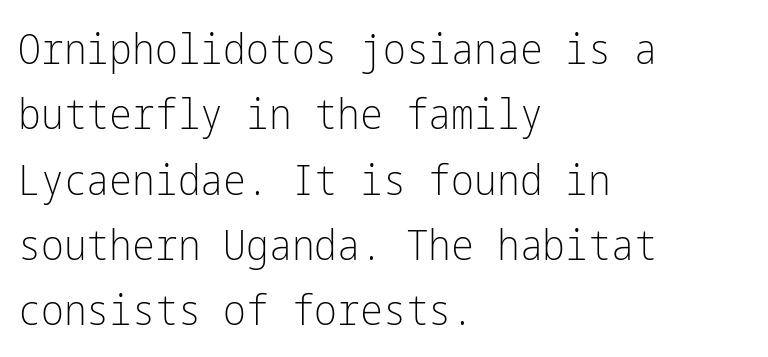
Q: Is the text bold? A: No.
Q: Is the text italic (slanted)? A: No, it is upright.
Q: Is the typeface a serif or a sans-serif typeface? A: Sans-serif.
Q: Is the text underlined? A: No.
Q: How is the paragraph aligned? A: Left-aligned.
Q: Is the spacing between letters normal or unusually wide? A: Normal.
Q: Is the spacing between lines tight, normal or loose? A: Normal.
Q: Width (condensed, normal, or wide)? A: Condensed.
Q: Stroke contrast? A: Low.
Q: x-height? A: Medium.
